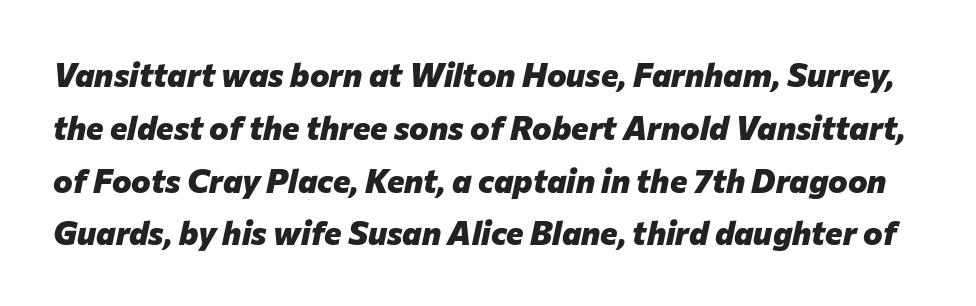
The image shows 33 px heavy type, italic (leaning right); set normal line spacing (1.6x), normal letter spacing, not underlined; low stroke contrast and a medium x-height.
